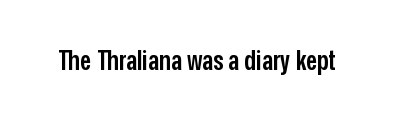
Q: Is the text bold? A: Semi-bold.
Q: Is the text italic (slanted)? A: No, it is upright.
Q: Is the typeface a serif or a sans-serif typeface? A: Sans-serif.
Q: Is the text underlined? A: No.
Q: Is the spacing between letters normal or unusually wide? A: Normal.
Q: Width (condensed, normal, or wide)? A: Condensed.
Q: Stroke contrast? A: Low.
Q: x-height? A: Medium.
Q: Monospaced? A: No.
